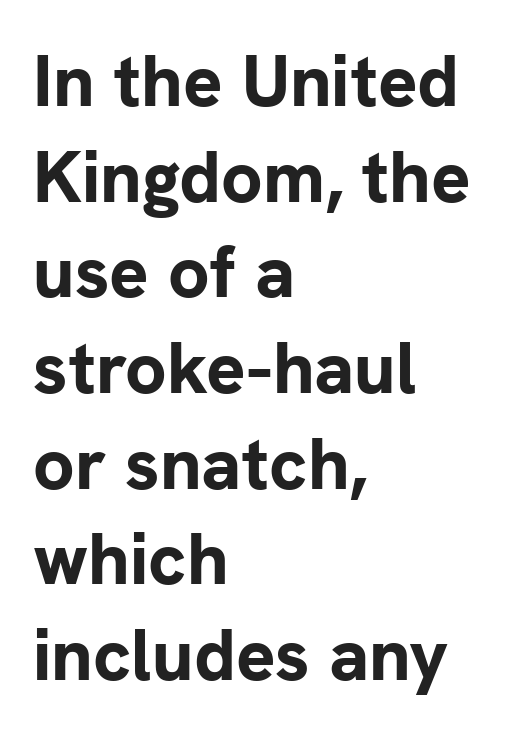
The image shows 73 px bold sans-serif type, upright; set left-aligned, normal line spacing (1.31x), normal letter spacing, not underlined; low stroke contrast and a medium x-height.
